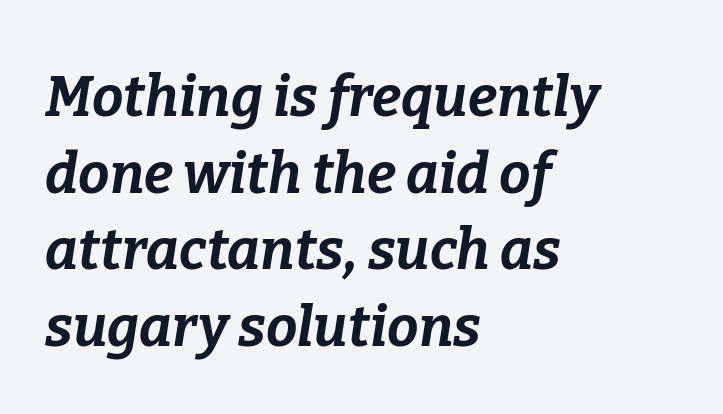
The image shows 56 px bold type, italic (leaning right); set left-aligned, normal line spacing (1.37x), normal letter spacing, not underlined; low stroke contrast and a medium x-height.
